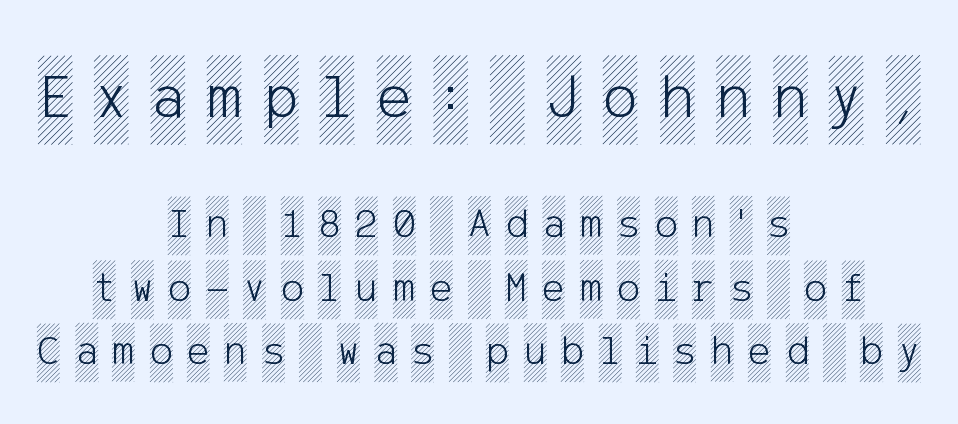
The rendering inserts visible extra space after every character. These lines sit exactly where default settings would place them. The font's upright variant was chosen for this text. A student would notice the top passage is typeset larger than what follows.
